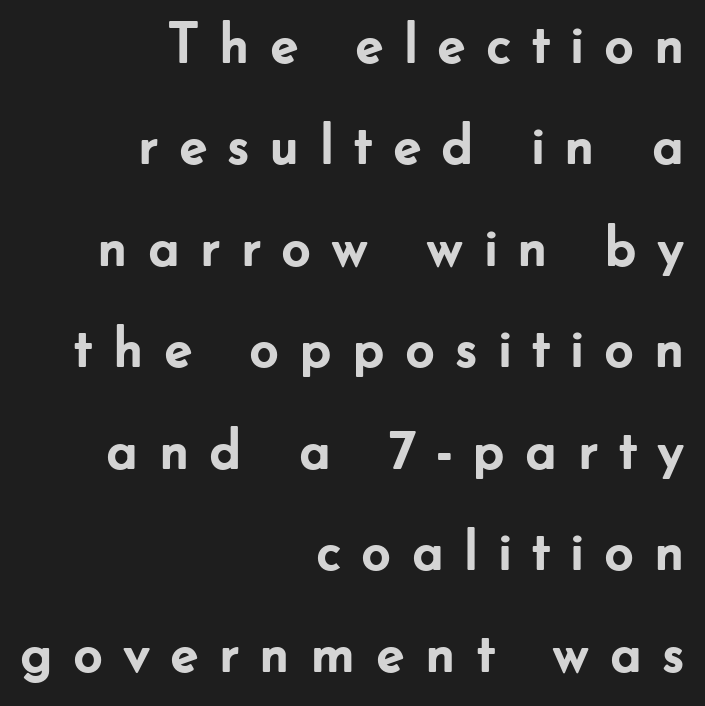
The image shows 58 px semibold sans-serif type, upright; set right-aligned, line spacing 1.75x, unusually wide letter spacing (+0.32 em), not underlined; low stroke contrast and a small x-height.
